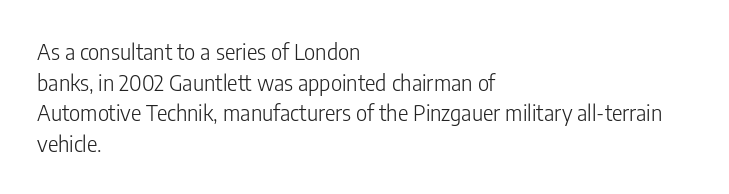
Here the glyphs are tracked normally, forming tight word shapes. This sample keeps an unexceptional amount of space between lines. Every character sits straight up, as roman type does. Each stroke keeps to a modest, everyday thickness or less. This rendering uses left alignment, leaving the right contour irregular. Descenders are the only things crossing below the line.
